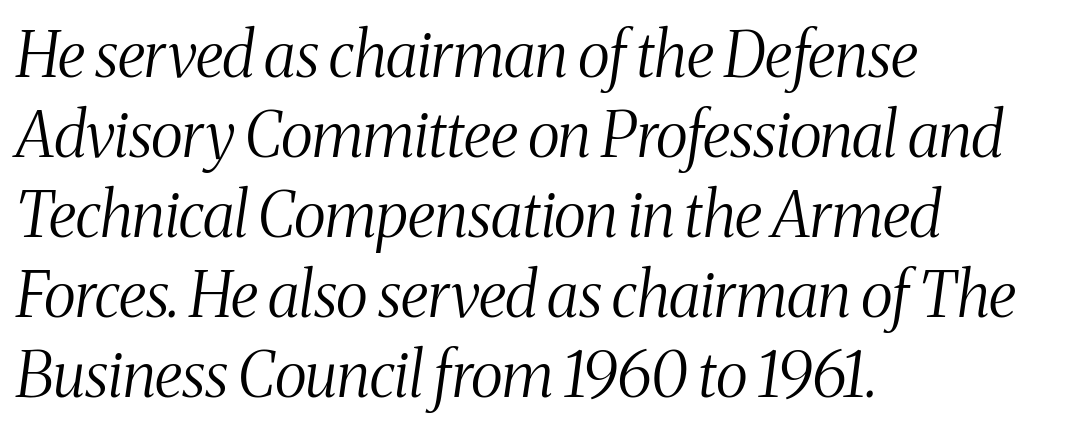
Q: Is the text bold? A: No.
Q: Is the text italic (slanted)? A: Yes, it leans right by about 8 degrees.
Q: Is the typeface a serif or a sans-serif typeface? A: Serif.
Q: Is the text underlined? A: No.
Q: How is the paragraph aligned? A: Left-aligned.
Q: Is the spacing between letters normal or unusually wide? A: Normal.
Q: Is the spacing between lines tight, normal or loose? A: Normal.
Q: Width (condensed, normal, or wide)? A: Condensed.
Q: Stroke contrast? A: Medium.
Q: x-height? A: Medium.
Q: Monospaced? A: No.
